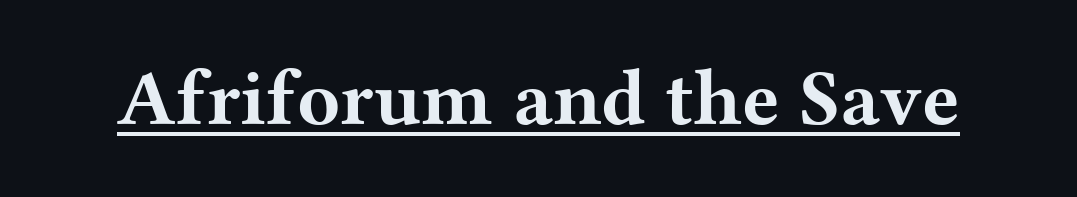
Quick note: not italic, upright. These words are printed bold, with thick strokes throughout. The face used here is seriffed, in the tradition of book romans. The letters sit at their default tracking, neither squeezed nor spread. Here the designer chose a conventional face with non-uniform glyph widths. Underline: present.
